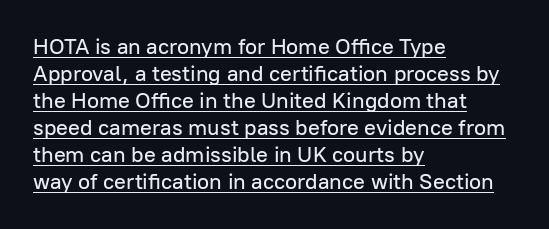
The image shows 22 px text type, upright; set left-aligned, line spacing 1.23x, normal letter spacing, underlined.
